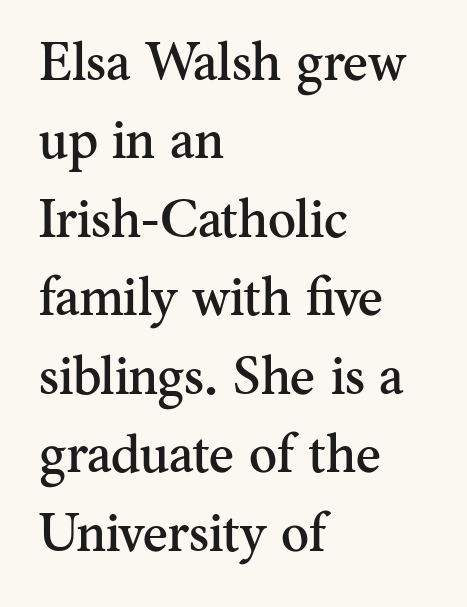
{"serif": "yes", "italic": "no", "width": "normal", "stroke_contrast": "medium", "x_height": "small", "monospaced": "no", "underline": "no", "align": "left", "line_spacing": "normal", "line_spacing_ratio": 1.48, "letter_spacing": "normal", "letter_spacing_em": 0.0, "glyph_px": 53}
